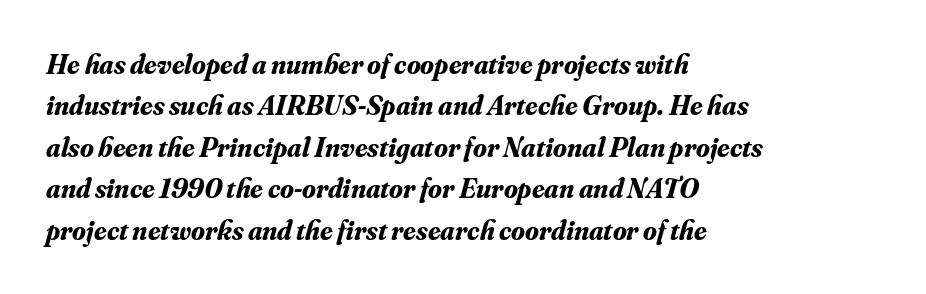
The image shows 28 px bold serif type, italic (leaning right); set left-aligned, normal line spacing (1.48x), normal letter spacing, not underlined; medium stroke contrast and a small x-height.
